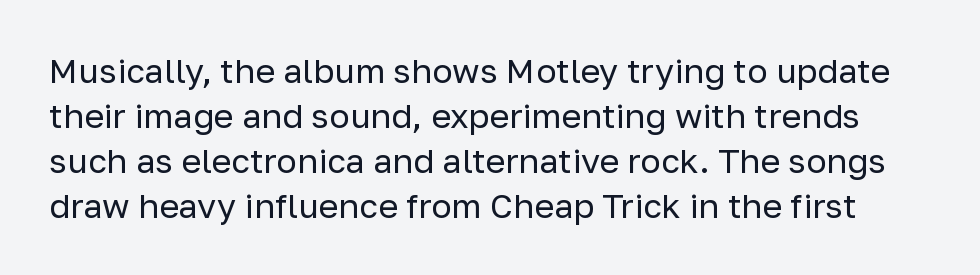
{"serif": "no", "italic": "no", "bold": "no", "weight": "regular", "width": "normal", "stroke_contrast": "low", "x_height": "medium", "monospaced": "no", "underline": "no", "line_spacing": "normal", "line_spacing_ratio": 1.32, "letter_spacing": "normal", "letter_spacing_em": 0.0, "glyph_px": 34}
